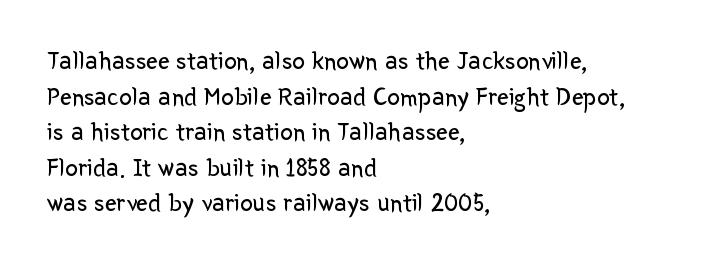
The line texture is even and compact thanks to regular tracking. Honestly, the row spacing looks completely unremarkable. Every row of glyphs begins at an identical x-position on the left. The letters stand straight up with perfectly vertical stems. Stroke thickness stays within the range of a standard reading face or lighter. Unmarked baselines from the first word to the last.
